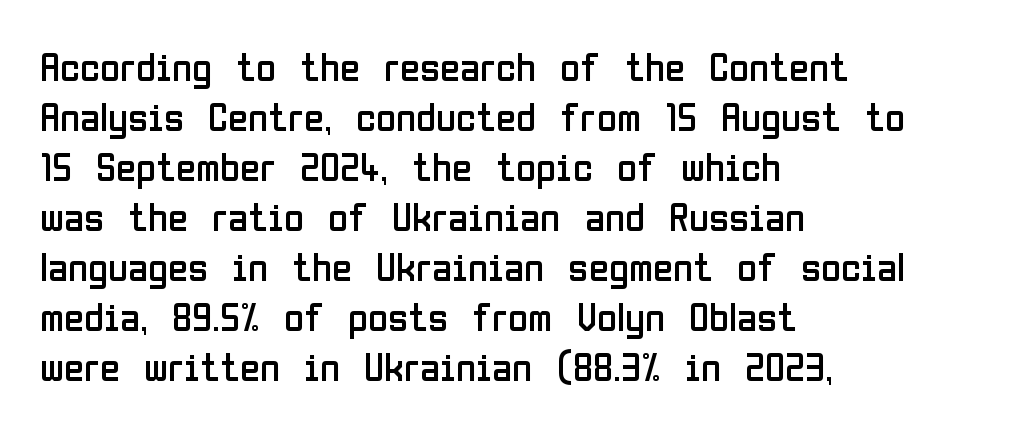
{"serif": "no", "italic": "no", "bold": "no", "weight": "regular", "width": "condensed", "stroke_contrast": "low", "x_height": "medium", "monospaced": "no", "underline": "no", "align": "left", "line_spacing_ratio": 1.22, "letter_spacing": "normal", "letter_spacing_em": 0.0, "glyph_px": 41}
